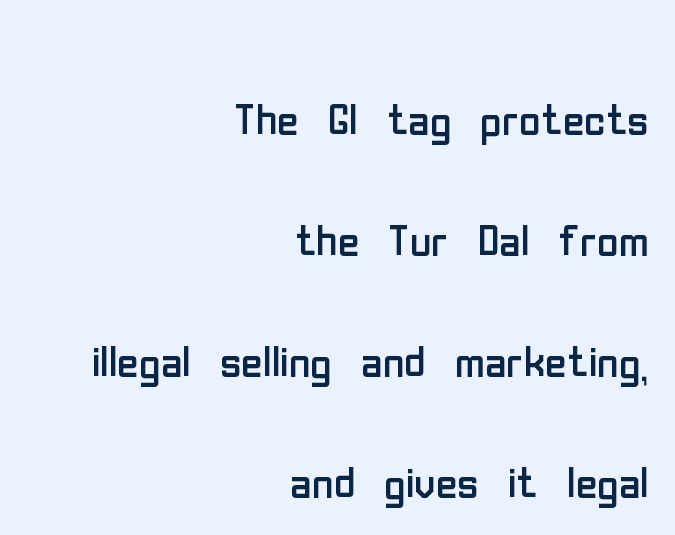
{"serif": "no", "italic": "no", "bold": "no", "weight": "regular", "width": "condensed", "stroke_contrast": "low", "x_height": "medium", "monospaced": "no", "underline": "no", "align": "right", "line_spacing": "loose", "line_spacing_ratio": 2.05, "letter_spacing": "normal", "letter_spacing_em": 0.0, "glyph_px": 59}
